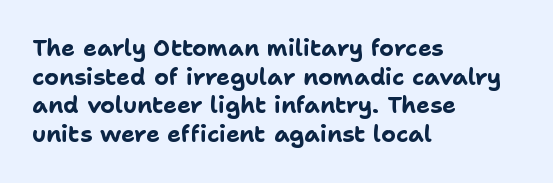
{"italic": "no", "bold": "yes", "underline": "no", "align": "left", "line_spacing": "normal", "line_spacing_ratio": 1.25, "letter_spacing": "normal", "letter_spacing_em": 0.0, "glyph_px": 23}
